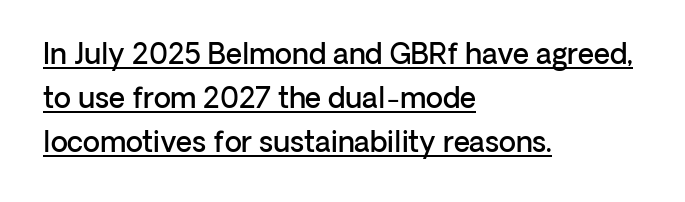
The designer left line spacing at the default. These lines are rendered in a variable-pitch font. The compositor pushed each line to the left boundary. The rendering shows plain stroke endings on the letterforms — a sans-serif design. Standard letterfit; no display-style spreading of the glyphs. The rendering uses a semibold face; strokes are thickened but not to full bold.
